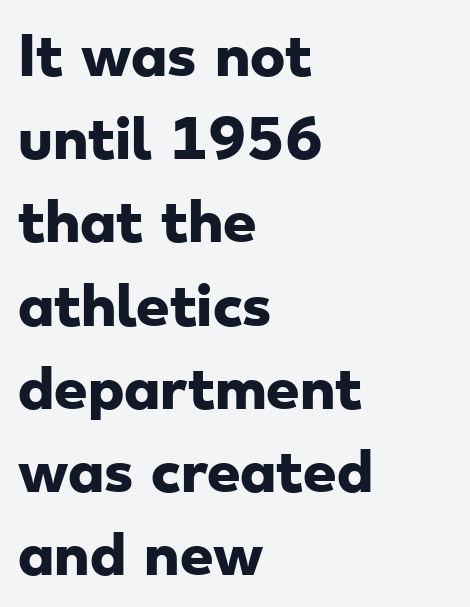
The face used here is proportionally spaced, like ordinary book or web type. Every letter is thick-stroked: bold, no question. Every row of glyphs begins at an identical x-position on the left. Glyph-to-glyph distance matches everyday printed text. A sans-serif font was chosen for this passage.
